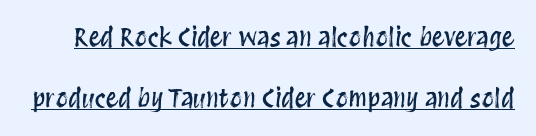
These lines were composed using upright roman letters. No extra tracking has been applied to these lines. The space between consecutive lines is lavish. The typesetter has applied underlining to the passage shown.
